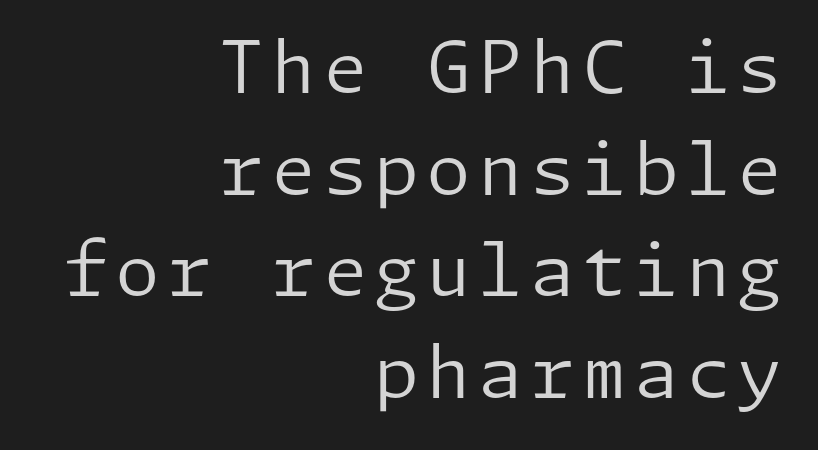
The image shows 72 px regular-weight sans-serif type, upright; set right-aligned, normal line spacing (1.41x), not underlined; low stroke contrast and a medium x-height.
